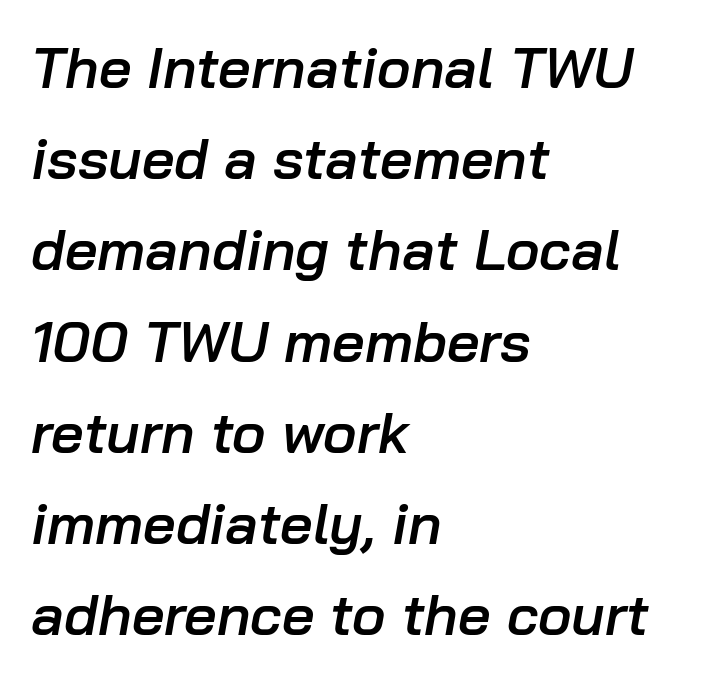
Is this a fixed-width face? No — the glyphs have proportional, varying widths. Is the type bold? Partly — it's a semibold, heavier than regular but not fully bold. Notice how descenders clear the ascenders below comfortably — that's standard leading. Tracking here is standard; glyphs follow each other at the usual distance. The face used here has a pronounced slope to its letters.
